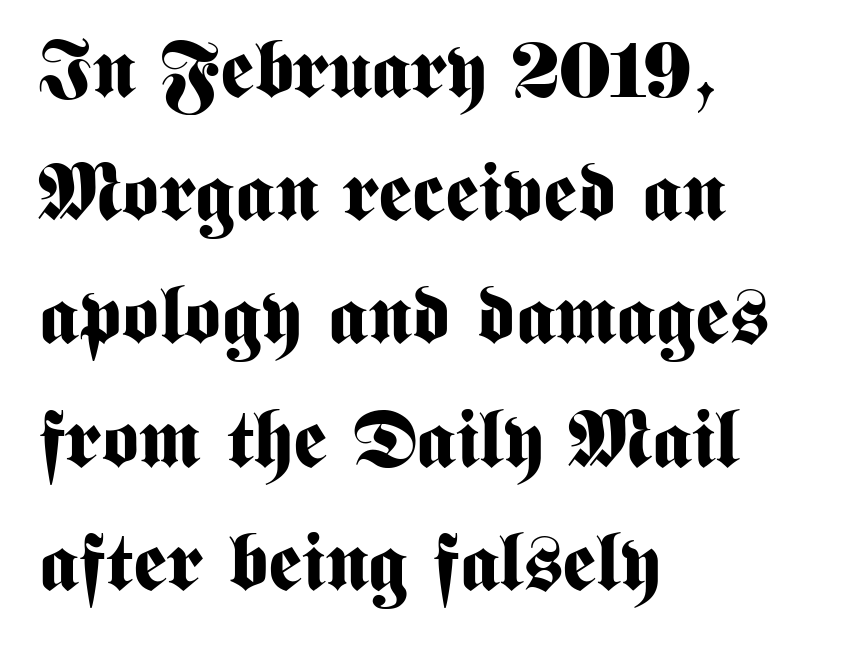
The image shows 80 px bold, condensed sans-serif type, upright; set left-aligned, normal line spacing (1.54x), normal letter spacing, not underlined; medium stroke contrast and a medium x-height.
